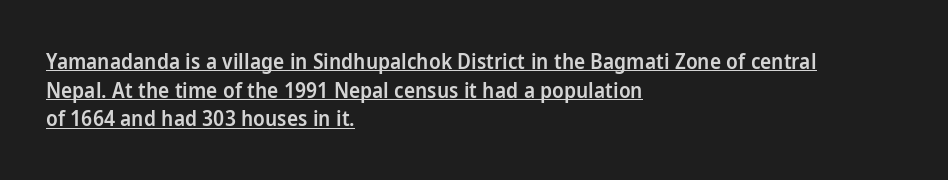
Q: Is the text bold? A: Semi-bold.
Q: Is the text italic (slanted)? A: No, it is upright.
Q: Is the text underlined? A: Yes.
Q: How is the paragraph aligned? A: Left-aligned.
Q: Is the spacing between letters normal or unusually wide? A: Normal.
Q: Is the spacing between lines tight, normal or loose? A: Normal.
